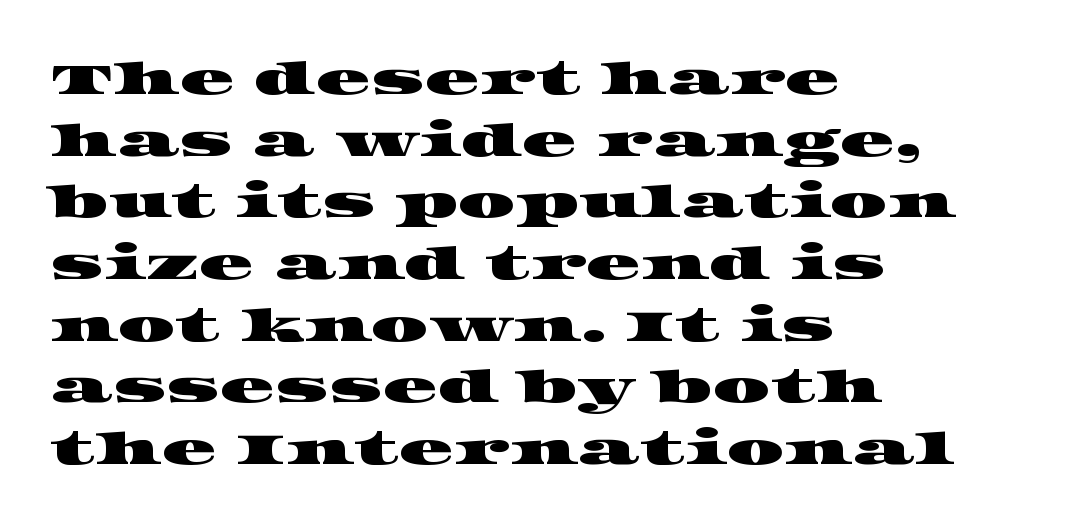
Is this a fixed-width face? No — the glyphs have proportional, varying widths. The line texture is even and compact thanks to regular tracking. The text block is weighted toward the left margin, trailing off unevenly rightward. Are there feet on the stems? There are — it's a serif. The lines sit at an ordinary, default distance from one another.
